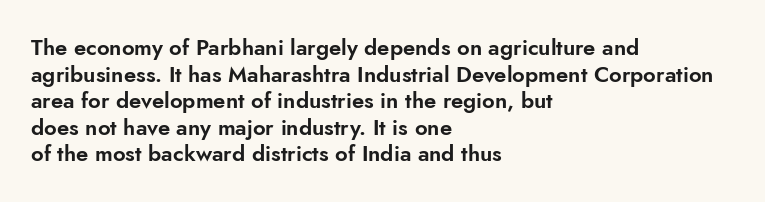
{"italic": "no", "underline": "no", "align": "left", "line_spacing_ratio": 1.21, "letter_spacing": "normal", "letter_spacing_em": 0.0, "glyph_px": 22}
